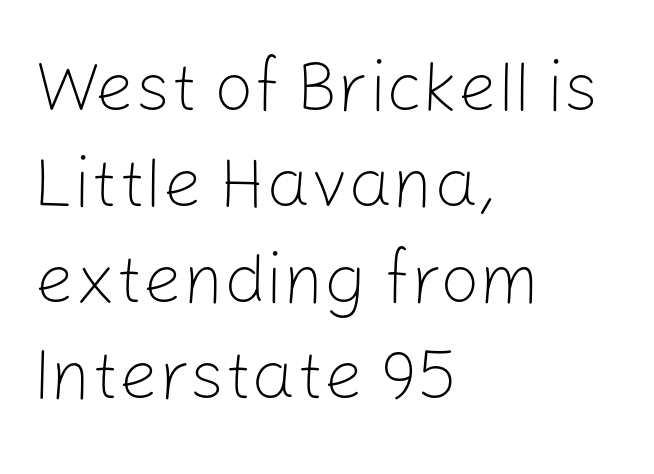
The image shows 70 px light sans-serif type, upright; set left-aligned, normal line spacing (1.37x), normal letter spacing, not underlined; low stroke contrast and a medium x-height.
